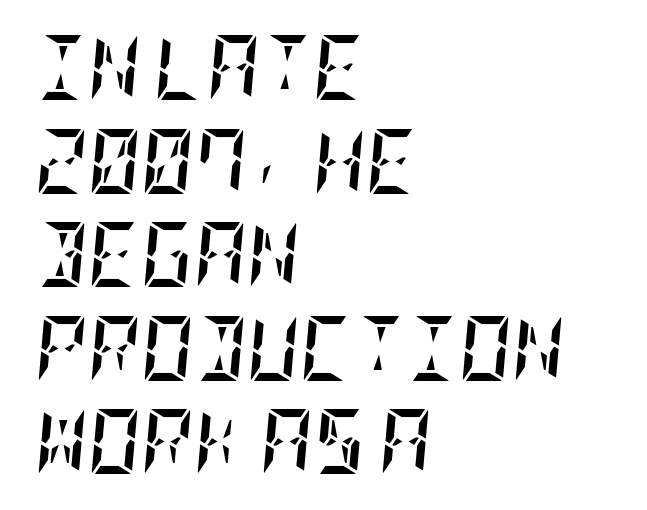
Q: Is the text bold? A: Yes.
Q: Is the text italic (slanted)? A: Yes, it leans right by about 5 degrees.
Q: Is the text underlined? A: No.
Q: How is the paragraph aligned? A: Left-aligned.
Q: Is the spacing between letters normal or unusually wide? A: Normal.
Q: Is the spacing between lines tight, normal or loose? A: Normal.
Q: Width (condensed, normal, or wide)? A: Condensed.
Q: Stroke contrast? A: Low.
Q: x-height? A: Large.
